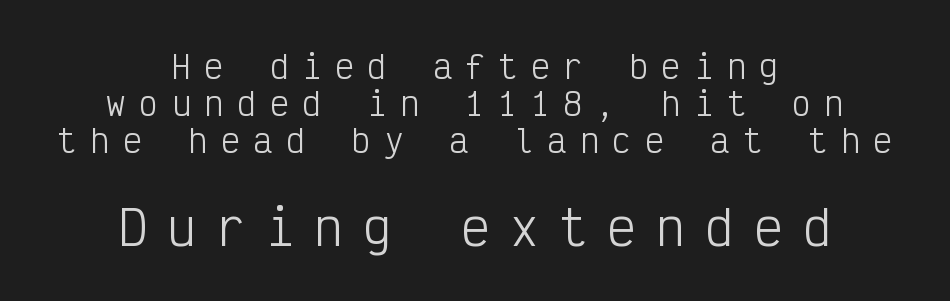
Q: Is the text bold? A: No.
Q: Is the text italic (slanted)? A: No, it is upright.
Q: Is the typeface a serif or a sans-serif typeface? A: Sans-serif.
Q: Is the text underlined? A: No.
Q: How is the paragraph aligned? A: Centered.
Q: Is the spacing between letters normal or unusually wide? A: Unusually wide.
Q: Which block of text is set in a larger size, the first (top) or the second (bottom)? A: The second (bottom) one.
Q: Width (condensed, normal, or wide)? A: Condensed.
Q: Stroke contrast? A: Low.
Q: x-height? A: Medium.
Q: Monospaced? A: Yes.
